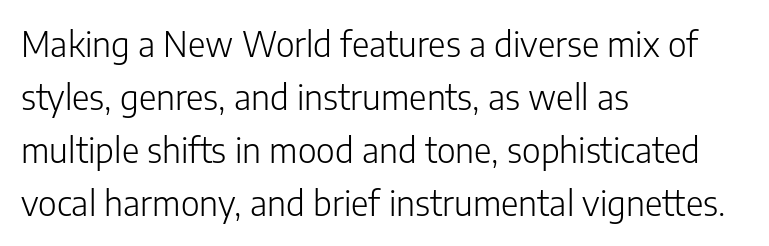
The image shows 34 px light sans-serif type, upright; set left-aligned, normal line spacing (1.56x), normal letter spacing, not underlined; low stroke contrast and a medium x-height.
